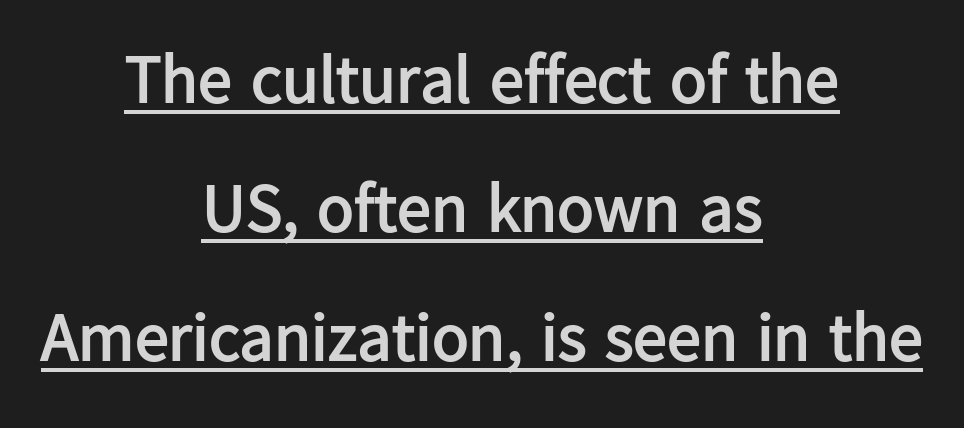
Nope, not italic — everything's standing straight. Typeset on center — no edge is straight. Think of a printed novel: that variable character pitch is what you see here. The tracking reads as untouched default to a designer's eye. How heavy is the stroke? Heavy — this is a bold. Whoever set this chose breathing room over compactness in the vertical rhythm.
